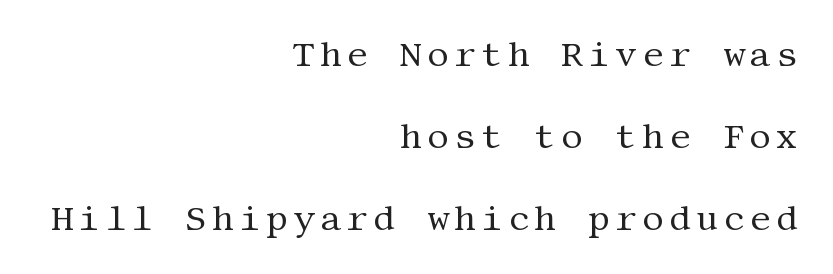
The designer dialed line spacing up above the default. This sample is right-justified, so line beginnings fall wherever the words allow. This is the regular roman posture of the typeface. Heaviness? Minimal to ordinary, like unemphasized prose. Plain, unruled lines of type. This is serif lettering, the kind often seen in printed books.
